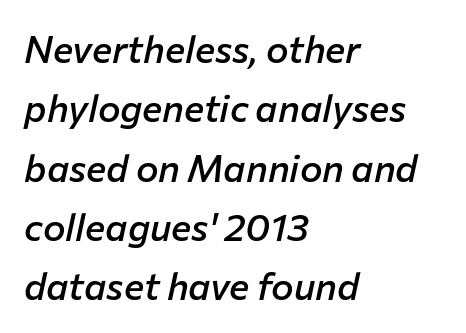
The image shows 38 px semibold type, italic (leaning right); set left-aligned, normal line spacing (1.56x), normal letter spacing, not underlined; low stroke contrast and a medium x-height.
